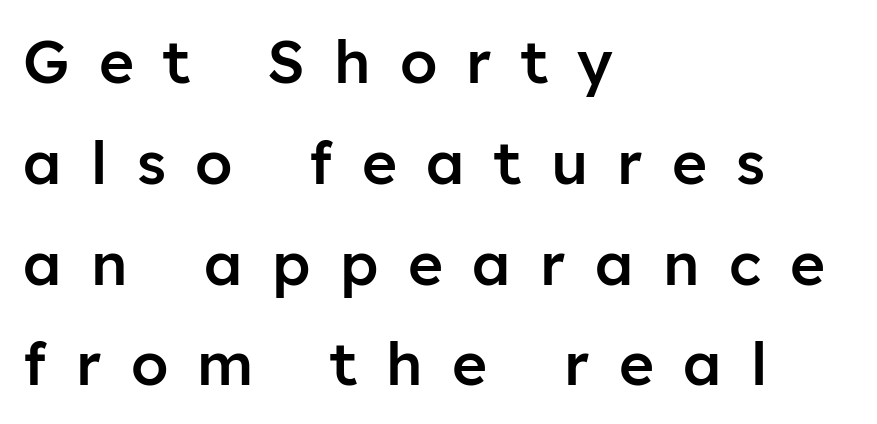
{"serif": "no", "italic": "no", "bold": "semi", "weight": "semibold", "width": "normal", "stroke_contrast": "low", "x_height": "medium", "monospaced": "no", "underline": "no", "align": "left", "line_spacing": "normal", "line_spacing_ratio": 1.68, "letter_spacing": "wide", "letter_spacing_em": 0.49, "glyph_px": 60}
